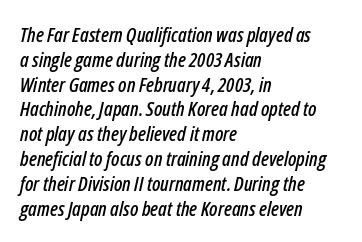
{"italic": "yes", "lean": "right", "slant_degrees": 12, "underline": "no", "align": "left", "line_spacing_ratio": 1.24, "letter_spacing": "normal", "letter_spacing_em": 0.0, "glyph_px": 20}
